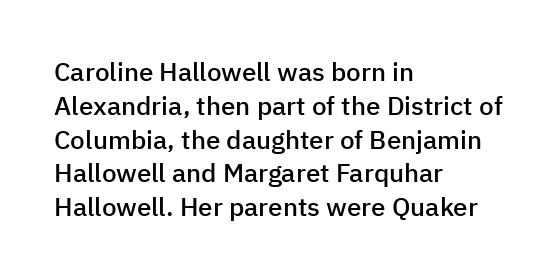
{"italic": "no", "bold": "semi", "underline": "no", "align": "left", "line_spacing": "normal", "line_spacing_ratio": 1.3, "letter_spacing": "normal", "letter_spacing_em": 0.0, "glyph_px": 26}
